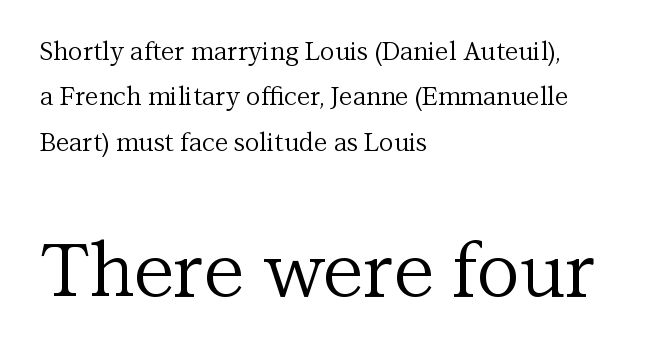
{"serif": "yes", "italic": "no", "bold": "no", "weight": "regular", "width": "normal", "stroke_contrast": "medium", "x_height": "medium", "monospaced": "no", "underline": "no", "align": "left", "line_spacing_ratio": 1.82, "letter_spacing": "normal", "letter_spacing_em": 0.0, "larger_block": "second", "size_ratio": 2.96, "glyph_px": 74}
